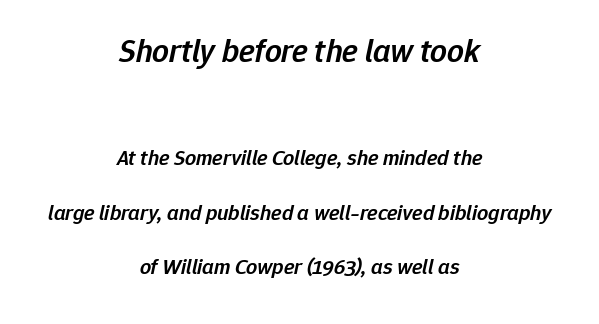
Tracking here is standard; glyphs follow each other at the usual distance. Here the designer chose a conventional face with non-uniform glyph widths. Looking at the ascenders, they clearly lean. The passage shown begins with its larger block and ends with its smaller one.
